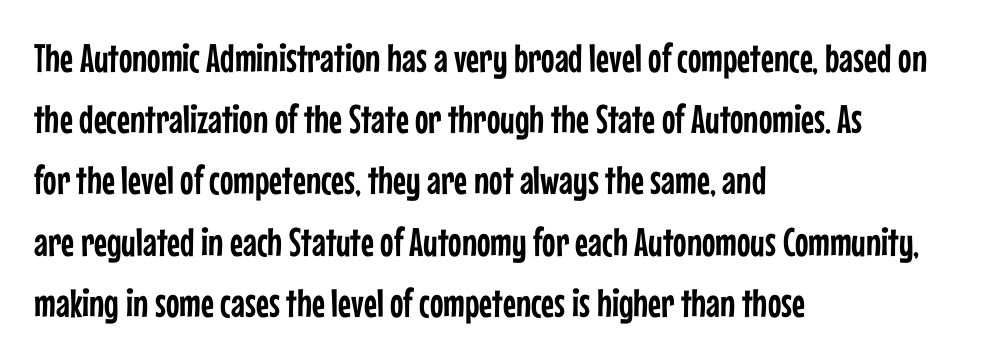
{"serif": "no", "italic": "no", "width": "condensed", "stroke_contrast": "low", "x_height": "medium", "monospaced": "no", "underline": "no", "align": "left", "line_spacing": "normal", "line_spacing_ratio": 1.53, "letter_spacing": "normal", "letter_spacing_em": 0.0, "glyph_px": 40}
